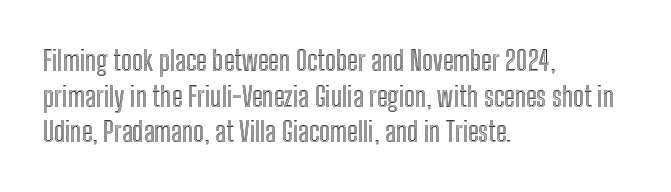
Q: Is the text italic (slanted)? A: No, it is upright.
Q: Is the text underlined? A: No.
Q: How is the paragraph aligned? A: Left-aligned.
Q: Is the spacing between letters normal or unusually wide? A: Normal.
Q: Is the spacing between lines tight, normal or loose? A: Normal.
Q: Width (condensed, normal, or wide)? A: Condensed.
Q: x-height? A: Medium.
Q: Monospaced? A: No.
